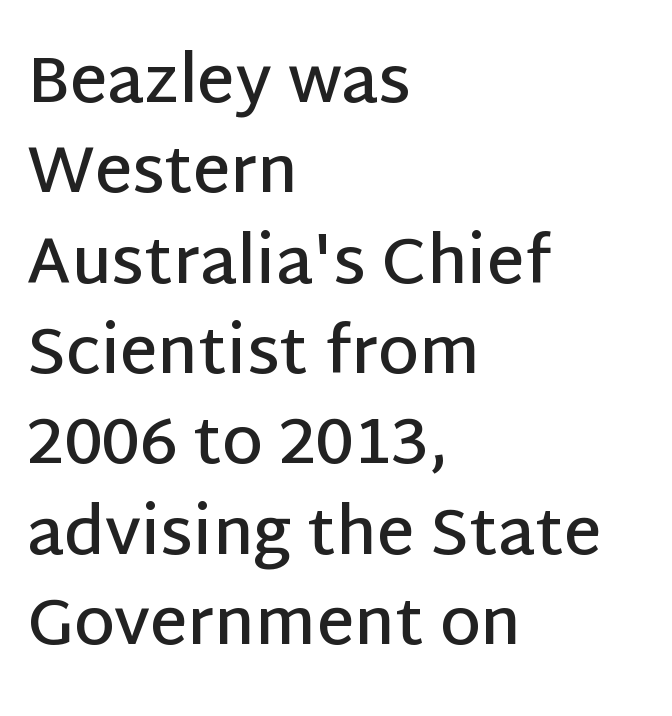
The image shows 65 px semibold sans-serif type, upright; set left-aligned, normal line spacing (1.39x), normal letter spacing, not underlined; low stroke contrast and a large x-height.
